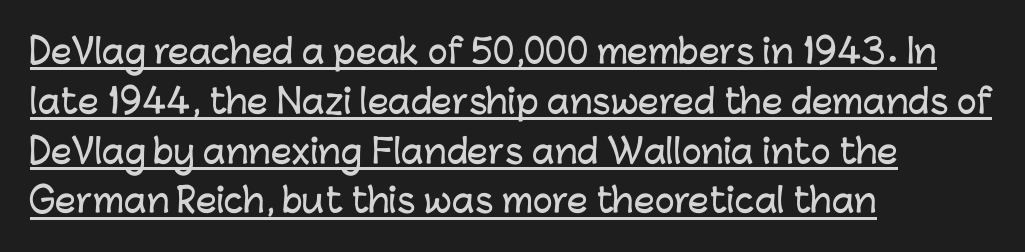
{"serif": "no", "italic": "no", "width": "normal", "stroke_contrast": "low", "x_height": "medium", "monospaced": "no", "underline": "yes", "align": "left", "line_spacing": "normal", "line_spacing_ratio": 1.51, "letter_spacing": "normal", "letter_spacing_em": 0.0, "glyph_px": 33}
